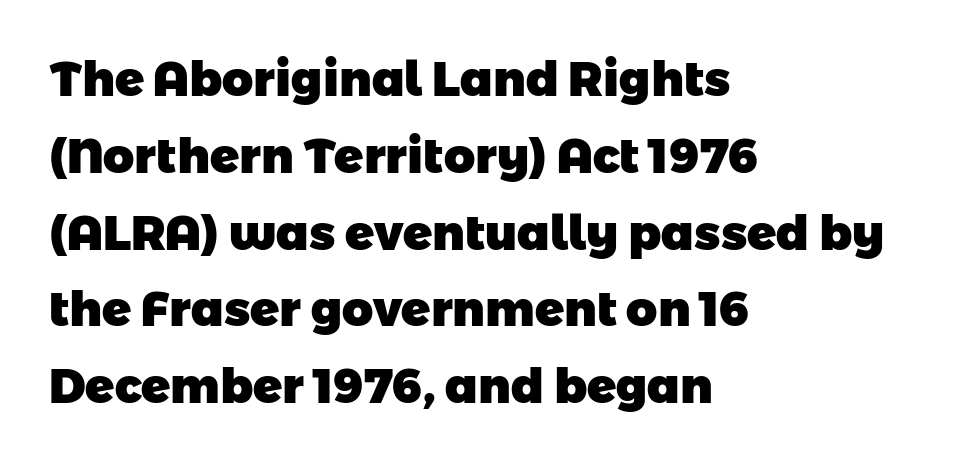
The image shows 48 px heavy sans-serif type; set left-aligned, normal line spacing (1.6x), normal letter spacing, not underlined; low stroke contrast and a medium x-height.
